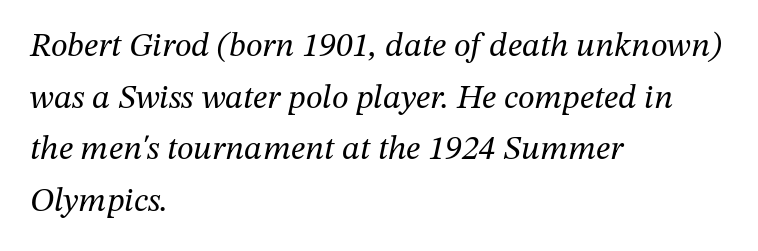
Q: Is the text bold? A: No.
Q: Is the text italic (slanted)? A: Yes, it leans right by about 12 degrees.
Q: Is the typeface a serif or a sans-serif typeface? A: Serif.
Q: Is the text underlined? A: No.
Q: How is the paragraph aligned? A: Left-aligned.
Q: Is the spacing between letters normal or unusually wide? A: Normal.
Q: Is the spacing between lines tight, normal or loose? A: Normal.
Q: Width (condensed, normal, or wide)? A: Normal.
Q: Stroke contrast? A: Medium.
Q: x-height? A: Medium.
Q: Monospaced? A: No.
